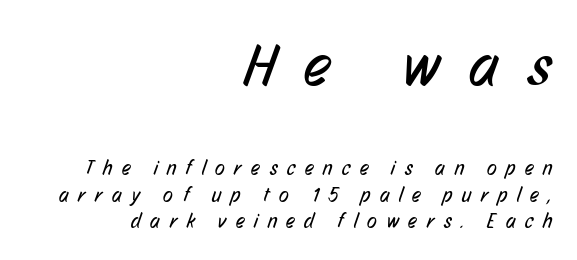
{"serif": "no", "bold": "no", "weight": "regular", "width": "condensed", "stroke_contrast": "low", "x_height": "medium", "monospaced": "no", "underline": "no", "align": "right", "line_spacing": "normal", "line_spacing_ratio": 1.32, "letter_spacing": "wide", "letter_spacing_em": 0.48, "larger_block": "first", "size_ratio": 3.05, "glyph_px": 61}
